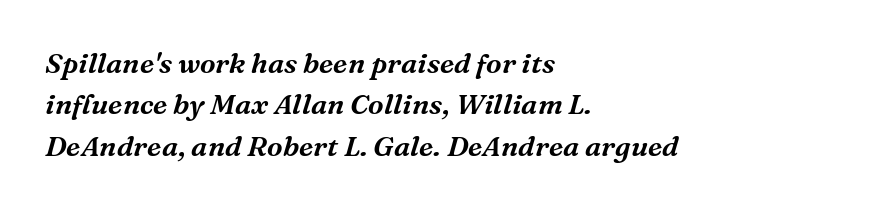
The image shows 28 px serif type, italic (leaning right); set left-aligned, normal line spacing (1.48x), normal letter spacing, not underlined; medium stroke contrast and a medium x-height.
